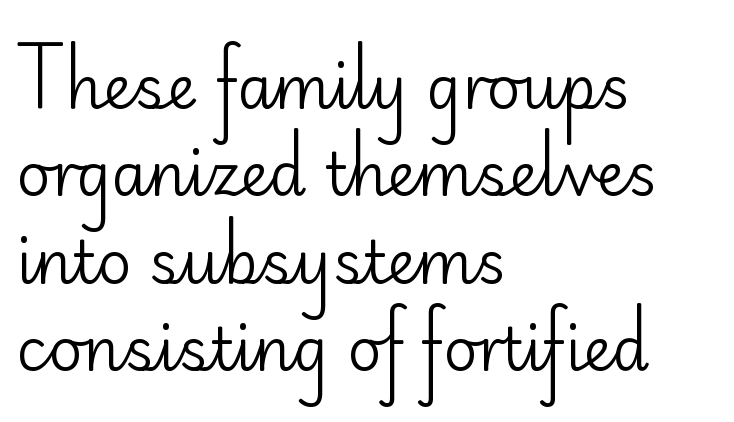
The image shows 59 px regular-weight sans-serif type, upright; set left-aligned, normal line spacing (1.48x), normal letter spacing, not underlined; low stroke contrast and a small x-height.
